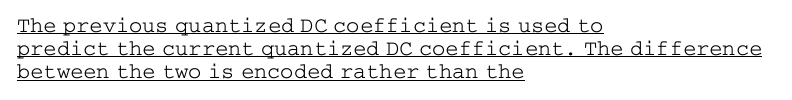
Q: Is the text bold? A: No.
Q: Is the text italic (slanted)? A: No, it is upright.
Q: Is the text underlined? A: Yes.
Q: How is the paragraph aligned? A: Left-aligned.
Q: Is the spacing between letters normal or unusually wide? A: Normal.
Q: Is the spacing between lines tight, normal or loose? A: Tight.
